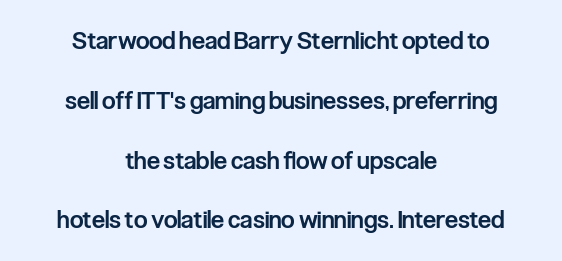
Q: Is the text bold? A: Semi-bold.
Q: Is the text italic (slanted)? A: No, it is upright.
Q: Is the text underlined? A: No.
Q: How is the paragraph aligned? A: Centered.
Q: Is the spacing between letters normal or unusually wide? A: Normal.
Q: Is the spacing between lines tight, normal or loose? A: Loose.
